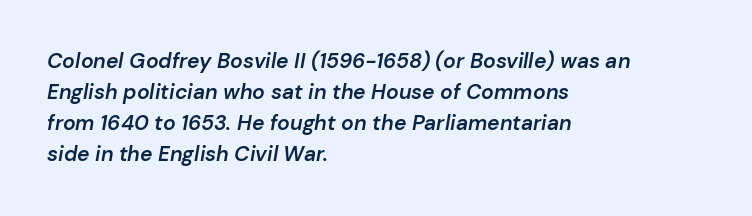
Glance below the letters and you will spot only blank space. The glyphs look as if they've been sheared to an angle. Baseline-to-baseline distance is the conventional proportion of letter height. A fair bit of extra ink — the face is semibold, not bold. Is the block centered? No — it sits flush against the left margin.
